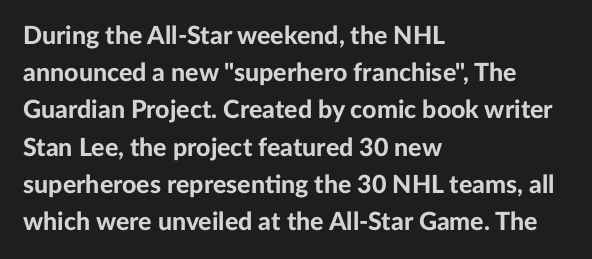
{"italic": "no", "bold": "yes", "underline": "no", "align": "left", "line_spacing": "normal", "line_spacing_ratio": 1.49, "letter_spacing": "normal", "letter_spacing_em": 0.0, "glyph_px": 25}
